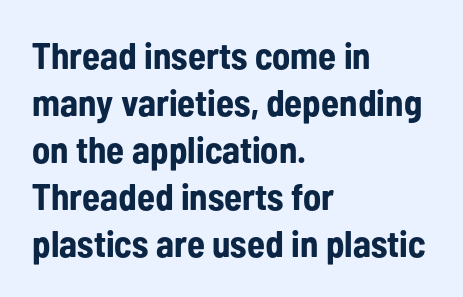
{"serif": "no", "italic": "no", "bold": "yes", "weight": "bold", "width": "condensed", "stroke_contrast": "low", "x_height": "medium", "monospaced": "no", "underline": "no", "align": "left", "line_spacing": "normal", "line_spacing_ratio": 1.27, "letter_spacing": "normal", "letter_spacing_em": 0.0, "glyph_px": 37}
